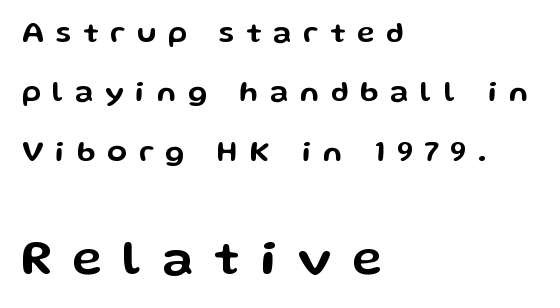
Q: Is the text italic (slanted)? A: No, it is upright.
Q: Is the typeface a serif or a sans-serif typeface? A: Sans-serif.
Q: Is the text underlined? A: No.
Q: How is the paragraph aligned? A: Left-aligned.
Q: Is the spacing between letters normal or unusually wide? A: Unusually wide.
Q: Is the spacing between lines tight, normal or loose? A: Loose.
Q: Which block of text is set in a larger size, the first (top) or the second (bottom)? A: The second (bottom) one.
Q: Width (condensed, normal, or wide)? A: Wide.
Q: Stroke contrast? A: Low.
Q: x-height? A: Medium.
Q: Monospaced? A: No.
